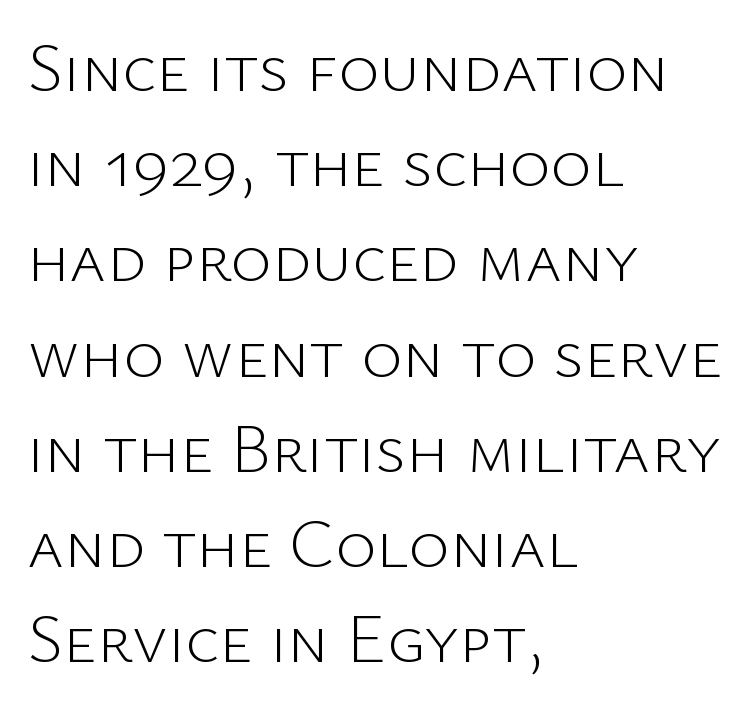
The lettering stays uniformly vertical, giving the passage a roman look. Caption: face not bold, strokes unweighted. Check where the strokes stop: nothing finishes them off — pure sans. This sample is left-justified, so line endings fall wherever the words run out. Think of a printed novel: that variable character pitch is what you see here.
